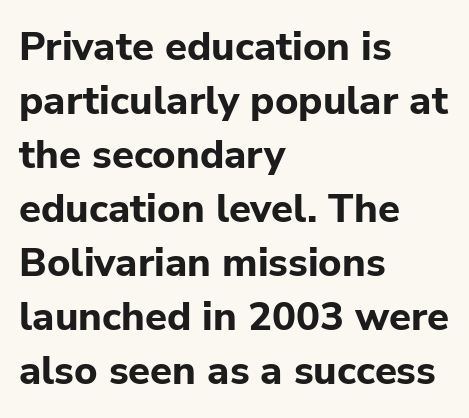
The image shows 40 px bold sans-serif type, upright; set left-aligned, normal line spacing (1.35x), normal letter spacing, not underlined; low stroke contrast and a medium x-height.
